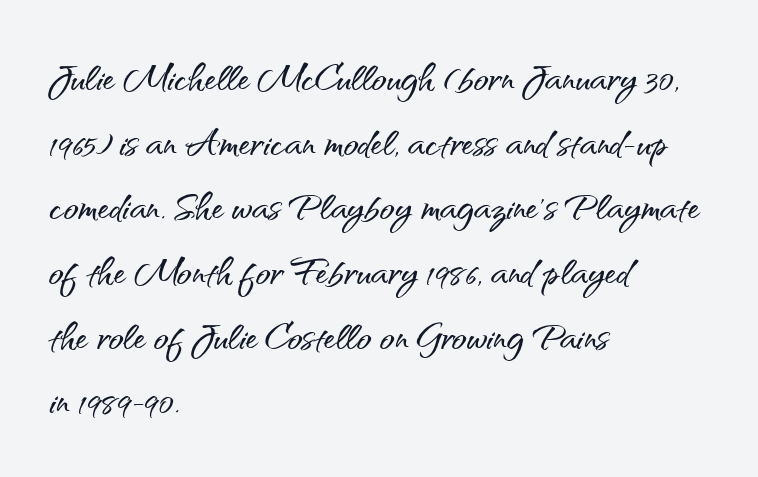
Q: Is the text italic (slanted)? A: Yes.
Q: Is the typeface a serif or a sans-serif typeface? A: Sans-serif.
Q: Is the text underlined? A: No.
Q: How is the paragraph aligned? A: Left-aligned.
Q: Is the spacing between letters normal or unusually wide? A: Normal.
Q: Is the spacing between lines tight, normal or loose? A: Normal.
Q: Width (condensed, normal, or wide)? A: Normal.
Q: Stroke contrast? A: Medium.
Q: x-height? A: Small.
Q: Monospaced? A: No.
